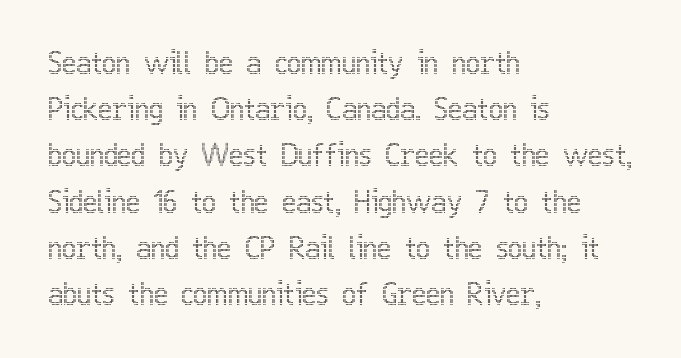
How would I describe the line gaps? Plain and ordinary. Here the glyphs are tracked normally, forming tight word shapes. The typography opts for an upright posture over an oblique one. These lines stack with their left ends in a neat column.
